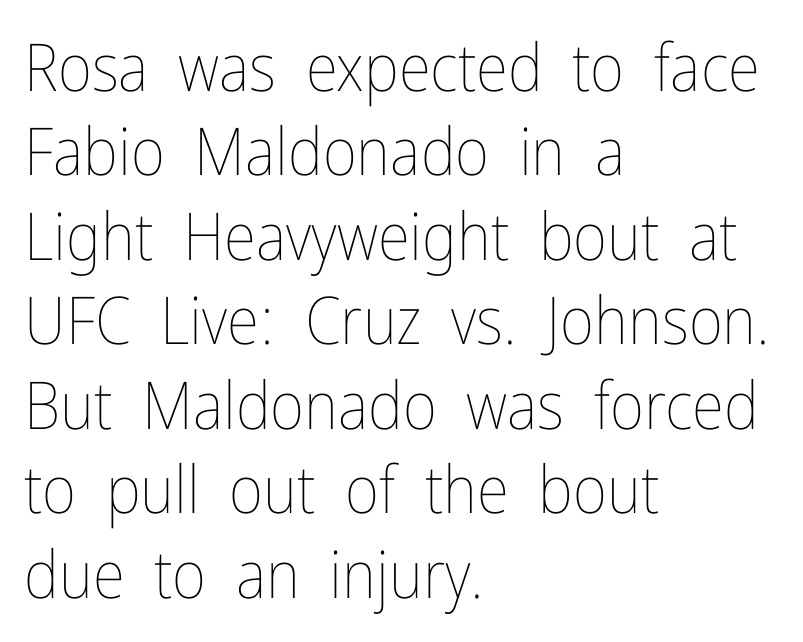
Q: Is the text bold? A: No.
Q: Is the text italic (slanted)? A: No, it is upright.
Q: Is the text underlined? A: No.
Q: How is the paragraph aligned? A: Left-aligned.
Q: Is the spacing between letters normal or unusually wide? A: Normal.
Q: Is the spacing between lines tight, normal or loose? A: Normal.
Q: Width (condensed, normal, or wide)? A: Condensed.
Q: Stroke contrast? A: Low.
Q: x-height? A: Medium.
Q: Monospaced? A: No.
